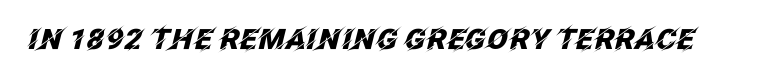
Tracking value appears to be zero — textbook default spacing. Set as a true bold cut, around the 700 mark. Anything drawn beneath the words? Only blank space. You could not count columns in this text — the font is proportionally spaced. Style check: oblique.
